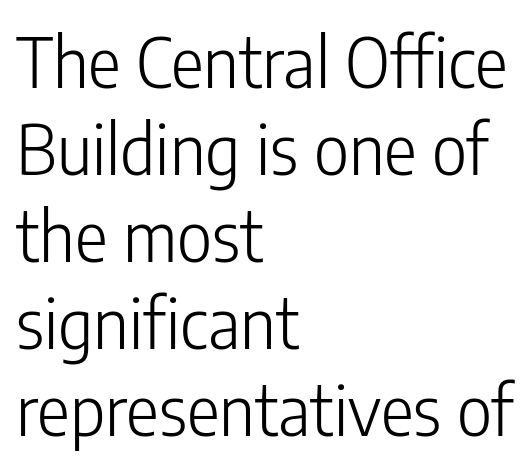
The image shows 69 px light, condensed sans-serif type, upright; set left-aligned, normal line spacing (1.26x), normal letter spacing, not underlined; low stroke contrast and a medium x-height.
